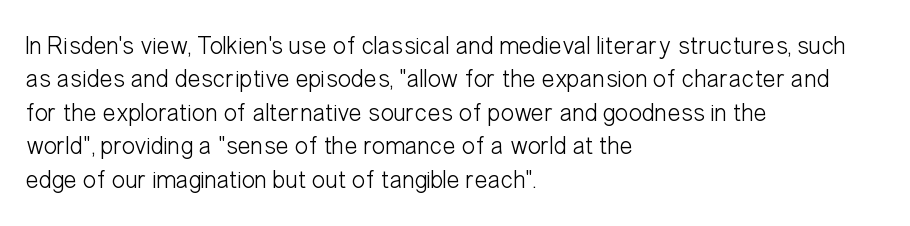
{"italic": "no", "bold": "no", "underline": "no", "align": "left", "line_spacing": "normal", "line_spacing_ratio": 1.34, "letter_spacing": "normal", "letter_spacing_em": 0.0, "glyph_px": 25}
